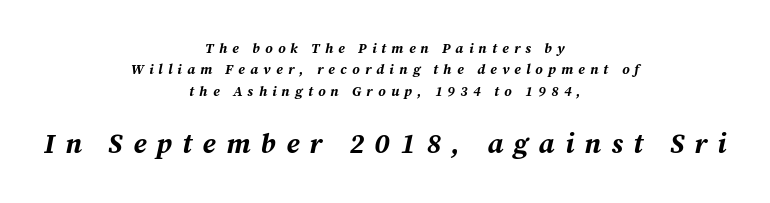
The image shows 28 px bold type, italic (leaning right); set centered, normal line spacing (1.53x), unusually wide letter spacing (+0.37 em), not underlined; the second (bottom) block is 2.0x larger; medium stroke contrast and a medium x-height.
